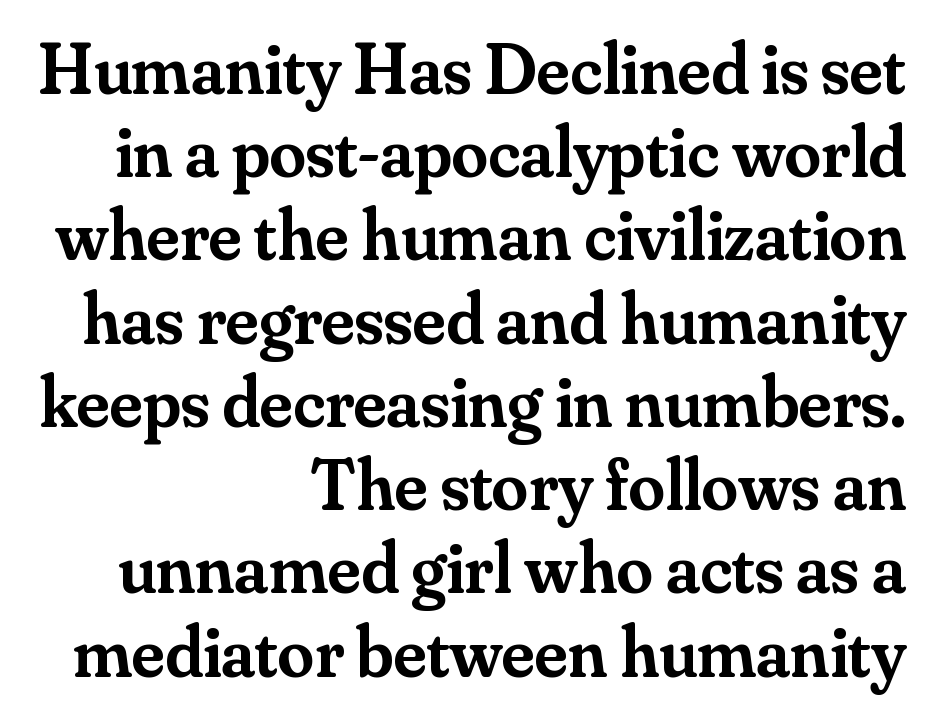
The image shows 73 px semibold serif type, upright; set right-aligned, tight line spacing (1.14x), normal letter spacing, not underlined; medium stroke contrast and a small x-height.
